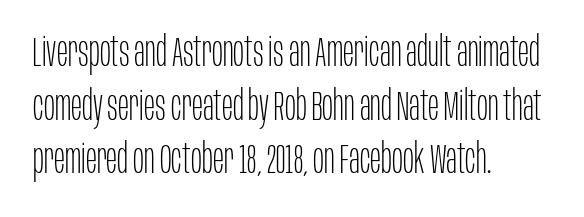
{"serif": "no", "italic": "no", "bold": "no", "weight": "thin", "width": "condensed", "stroke_contrast": "low", "x_height": "large", "monospaced": "no", "underline": "no", "align": "left", "line_spacing": "normal", "line_spacing_ratio": 1.31, "letter_spacing": "normal", "letter_spacing_em": 0.0, "glyph_px": 41}
